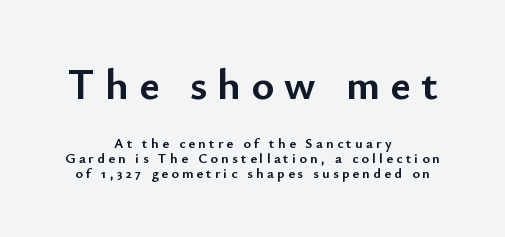
The image shows 43 px semibold sans-serif type, upright; set centered, tight line spacing (1.07x), unusually wide letter spacing (+0.24 em), not underlined; the first (top) block is 3.07x larger; low stroke contrast and a small x-height.
